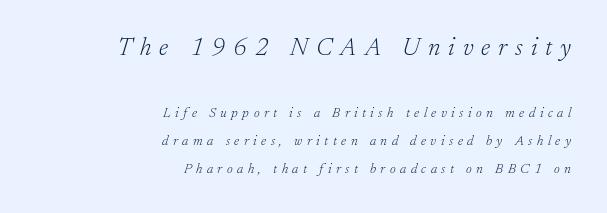
The image shows 25 px text type, italic (leaning right); set right-aligned, loose line spacing (2.0x), unusually wide letter spacing (+0.32 em), not underlined; the first (top) block is 1.79x larger.
